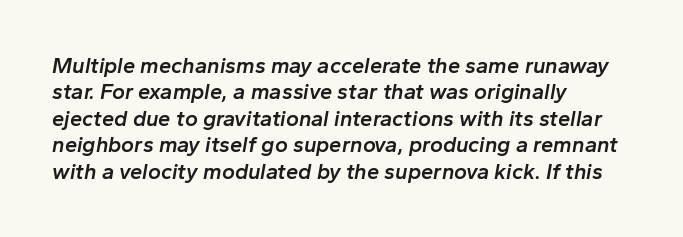
Q: Is the text bold? A: Semi-bold.
Q: Is the text italic (slanted)? A: Yes, it leans right by about 10 degrees.
Q: Is the text underlined? A: No.
Q: How is the paragraph aligned? A: Left-aligned.
Q: Is the spacing between letters normal or unusually wide? A: Normal.
